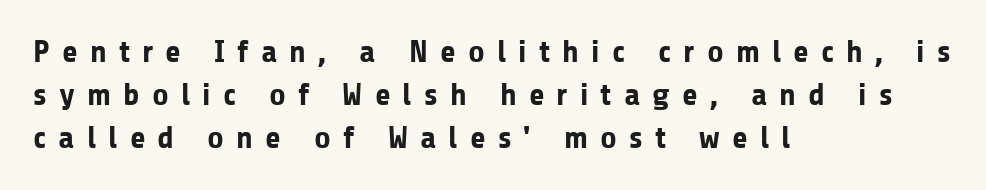
{"serif": "no", "italic": "no", "bold": "yes", "weight": "bold", "width": "normal", "stroke_contrast": "low", "x_height": "medium", "monospaced": "no", "underline": "no", "align": "left", "line_spacing": "normal", "line_spacing_ratio": 1.35, "letter_spacing": "wide", "letter_spacing_em": 0.38, "glyph_px": 32}
